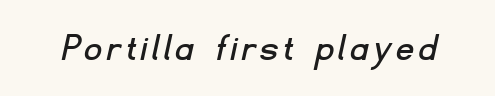
The image shows 41 px sans-serif type; set not underlined; low stroke contrast and a small x-height.
